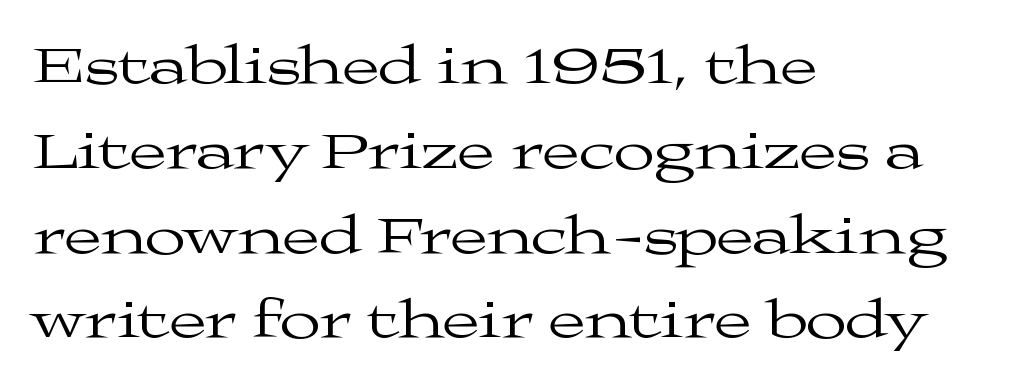
The image shows 54 px regular-weight, wide serif type, upright; set left-aligned, normal line spacing (1.57x), normal letter spacing, not underlined; medium stroke contrast and a medium x-height.
